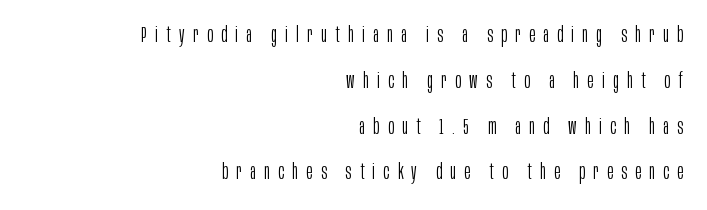
{"italic": "no", "bold": "no", "underline": "no", "align": "right", "line_spacing": "loose", "line_spacing_ratio": 2.08, "letter_spacing": "wide", "letter_spacing_em": 0.38, "glyph_px": 22}
